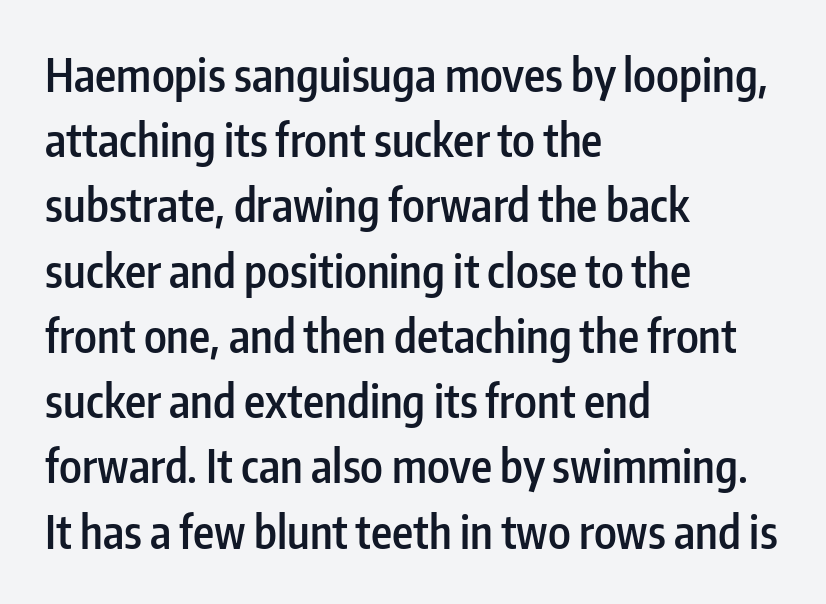
{"serif": "no", "italic": "no", "bold": "semi", "weight": "semibold", "width": "condensed", "stroke_contrast": "low", "x_height": "medium", "monospaced": "no", "underline": "no", "align": "left", "line_spacing": "normal", "line_spacing_ratio": 1.45, "letter_spacing": "normal", "letter_spacing_em": 0.0, "glyph_px": 45}
